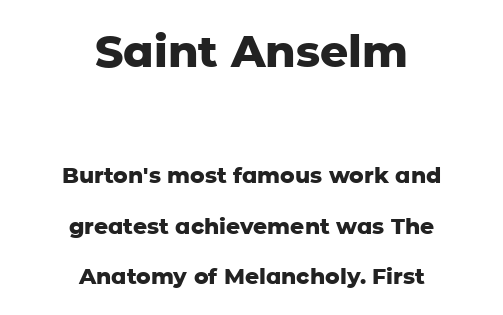
The image shows 44 px heavy sans-serif type, upright; set centered, loose line spacing (2.31x), normal letter spacing, not underlined; the first (top) block is 2.0x larger; low stroke contrast and a medium x-height.
